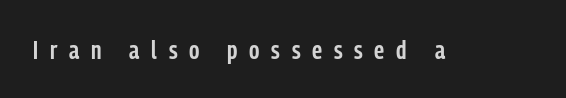
What weight is shown? A semibold, between regular and bold. Vertical strokes here are truly vertical. The specimen omits any rule beneath the text block's lines. Between one letter and the next there's a generous, obvious gap.
